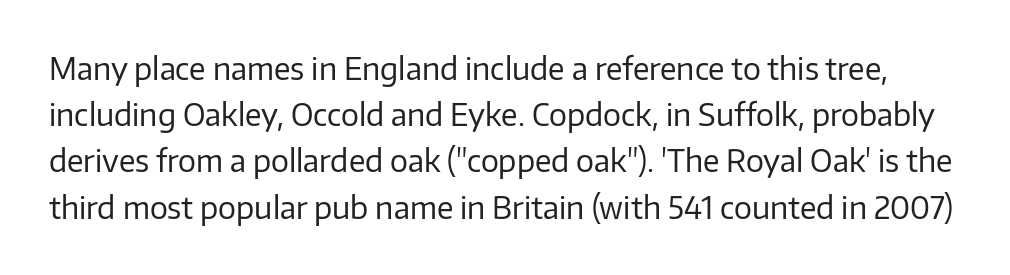
{"serif": "no", "italic": "no", "bold": "no", "weight": "regular", "width": "normal", "stroke_contrast": "low", "x_height": "medium", "monospaced": "no", "underline": "no", "line_spacing": "normal", "line_spacing_ratio": 1.54, "letter_spacing": "normal", "letter_spacing_em": 0.0, "glyph_px": 30}
